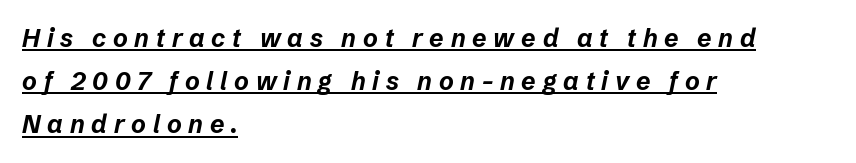
Q: Is the text bold? A: Yes.
Q: Is the text italic (slanted)? A: Yes, it leans right by about 12 degrees.
Q: Is the text underlined? A: Yes.
Q: How is the paragraph aligned? A: Left-aligned.
Q: Is the spacing between letters normal or unusually wide? A: Unusually wide.
